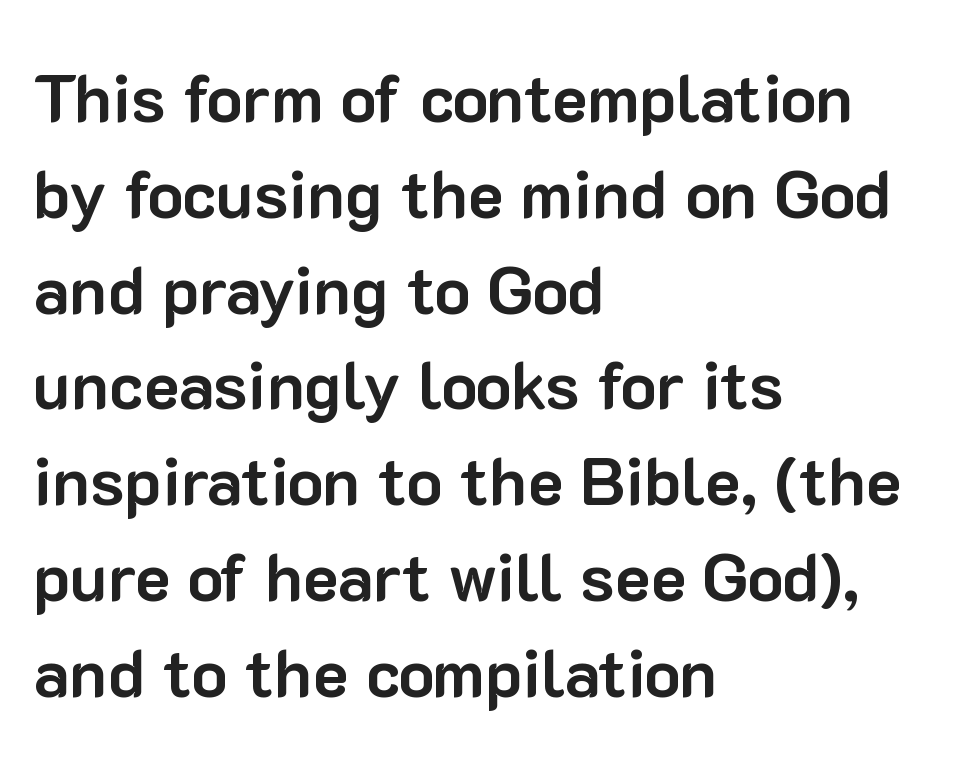
{"serif": "no", "italic": "no", "bold": "yes", "weight": "bold", "width": "normal", "stroke_contrast": "low", "x_height": "medium", "monospaced": "no", "underline": "no", "align": "left", "line_spacing": "normal", "line_spacing_ratio": 1.43, "letter_spacing": "normal", "letter_spacing_em": 0.0, "glyph_px": 67}
